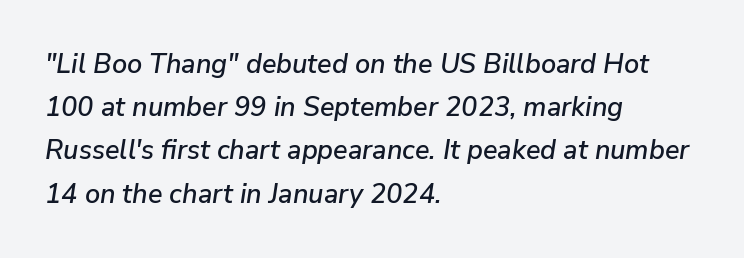
{"italic": "yes", "lean": "right", "slant_degrees": 9, "underline": "no", "align": "left", "line_spacing": "normal", "line_spacing_ratio": 1.6, "letter_spacing": "normal", "letter_spacing_em": 0.0, "glyph_px": 27}
